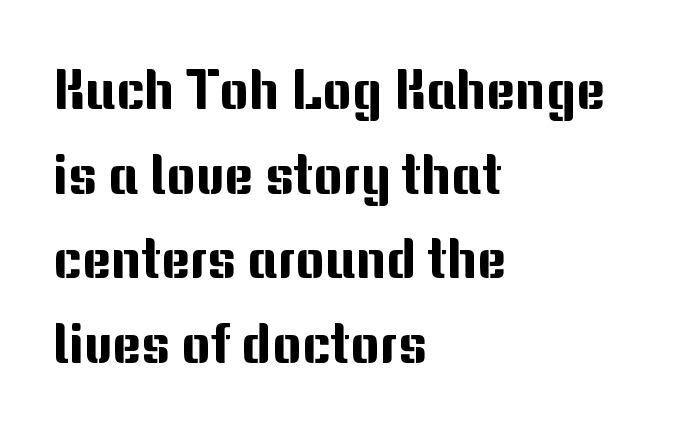
Caption: standard tracking, unaltered. A typesetter would call this proportional, since set widths differ per character. These lines are composed in type without serifs. Horizontally, the lines are justified to the leading edge only. Upright lettering throughout. Nobody drew a line under any word here.
